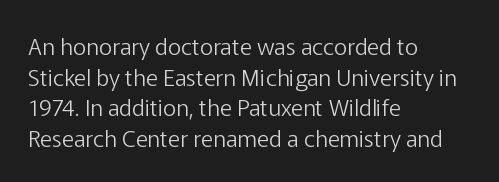
The image shows 23 px text type, upright; set left-aligned, normal line spacing (1.33x), normal letter spacing, not underlined.
